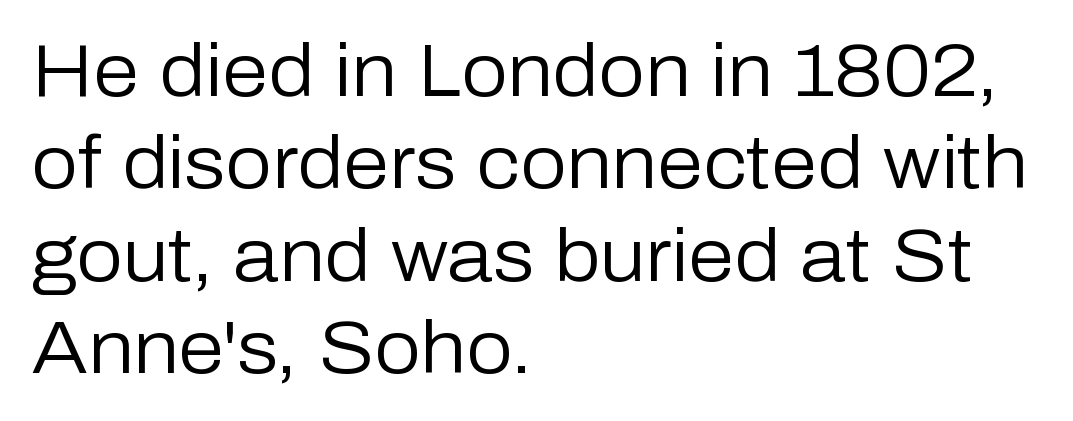
Q: Is the text bold? A: No.
Q: Is the text italic (slanted)? A: No, it is upright.
Q: Is the typeface a serif or a sans-serif typeface? A: Sans-serif.
Q: Is the text underlined? A: No.
Q: How is the paragraph aligned? A: Left-aligned.
Q: Is the spacing between letters normal or unusually wide? A: Normal.
Q: Is the spacing between lines tight, normal or loose? A: Normal.
Q: Width (condensed, normal, or wide)? A: Normal.
Q: Stroke contrast? A: Low.
Q: x-height? A: Medium.
Q: Monospaced? A: No.
